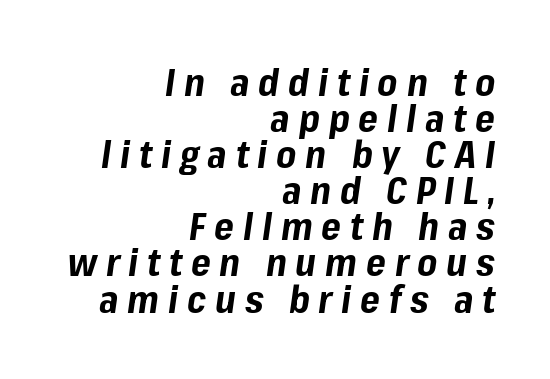
Every character sits at an angle, as italics do. Chunky letters — that's bold for sure. Decoration check: the copy has no underline. The letters advance in unequal steps, a hallmark of proportional type. A typesetter would call this heavily tracked-out type. The vertical gap from one line to the next is small.
